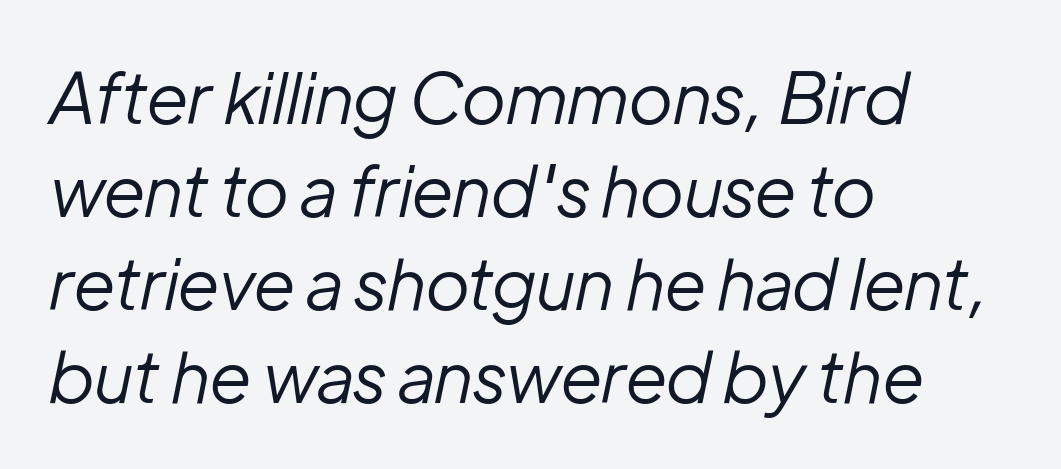
Q: Is the text bold? A: No.
Q: Is the text italic (slanted)? A: Yes, it leans right by about 12 degrees.
Q: Is the text underlined? A: No.
Q: How is the paragraph aligned? A: Left-aligned.
Q: Is the spacing between letters normal or unusually wide? A: Normal.
Q: Is the spacing between lines tight, normal or loose? A: Normal.
Q: Width (condensed, normal, or wide)? A: Normal.
Q: Stroke contrast? A: Low.
Q: x-height? A: Medium.
Q: Monospaced? A: No.
